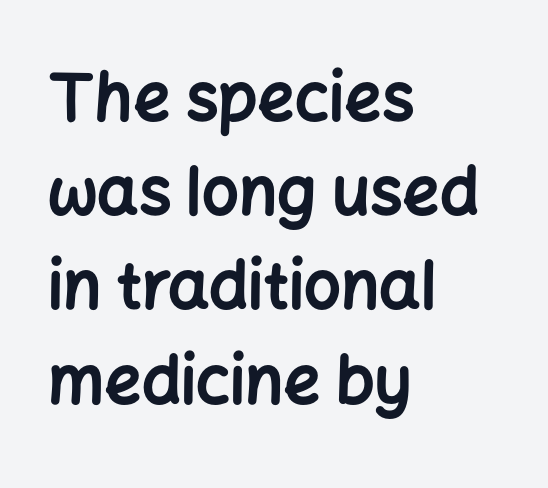
Q: Is the text bold? A: Yes.
Q: Is the text italic (slanted)? A: No, it is upright.
Q: Is the typeface a serif or a sans-serif typeface? A: Sans-serif.
Q: Is the text underlined? A: No.
Q: How is the paragraph aligned? A: Left-aligned.
Q: Is the spacing between letters normal or unusually wide? A: Normal.
Q: Is the spacing between lines tight, normal or loose? A: Normal.
Q: Width (condensed, normal, or wide)? A: Normal.
Q: Stroke contrast? A: Low.
Q: x-height? A: Medium.
Q: Monospaced? A: No.
